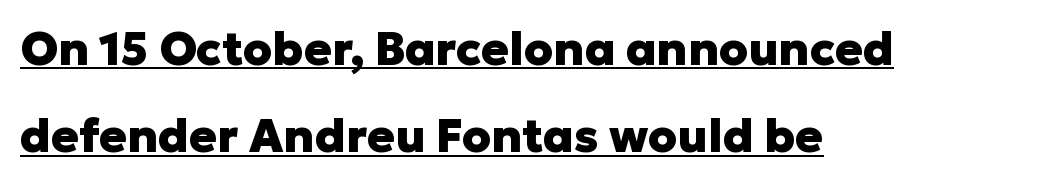
I'd describe the lettering as bold — thick and assertive. These lines stack with their left ends in a neat column. Do the characters align in a grid? No, the font is proportional. Note: no serifs on the glyphs. Spacing between characters is what you'd get straight out of the box. This sample uses an upright cut, with every glyph sitting square on the baseline.
